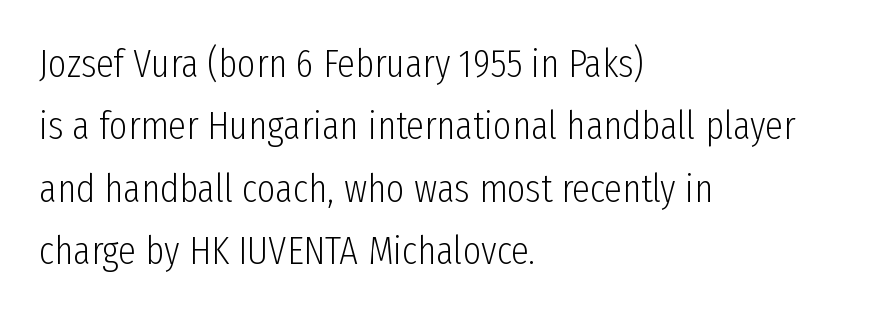
You could not count columns in this text — the font is proportionally spaced. Stroke thickness stays within the range of a standard reading face or lighter. Posture: straight, roman, zero tilt. A typesetter would call this zero additional tracking. The type family on display is of the sans-serif kind.
